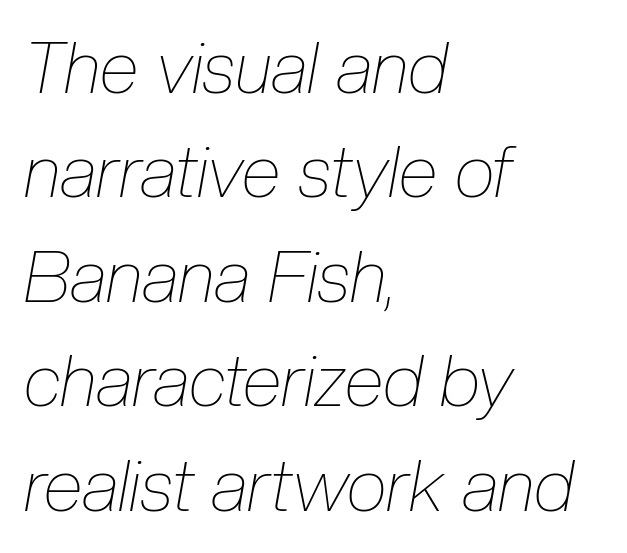
Q: Is the text bold? A: No.
Q: Is the text italic (slanted)? A: Yes, it leans right by about 10 degrees.
Q: Is the text underlined? A: No.
Q: How is the paragraph aligned? A: Left-aligned.
Q: Is the spacing between letters normal or unusually wide? A: Normal.
Q: Is the spacing between lines tight, normal or loose? A: Normal.
Q: Width (condensed, normal, or wide)? A: Condensed.
Q: Stroke contrast? A: Low.
Q: x-height? A: Medium.
Q: Monospaced? A: No.
